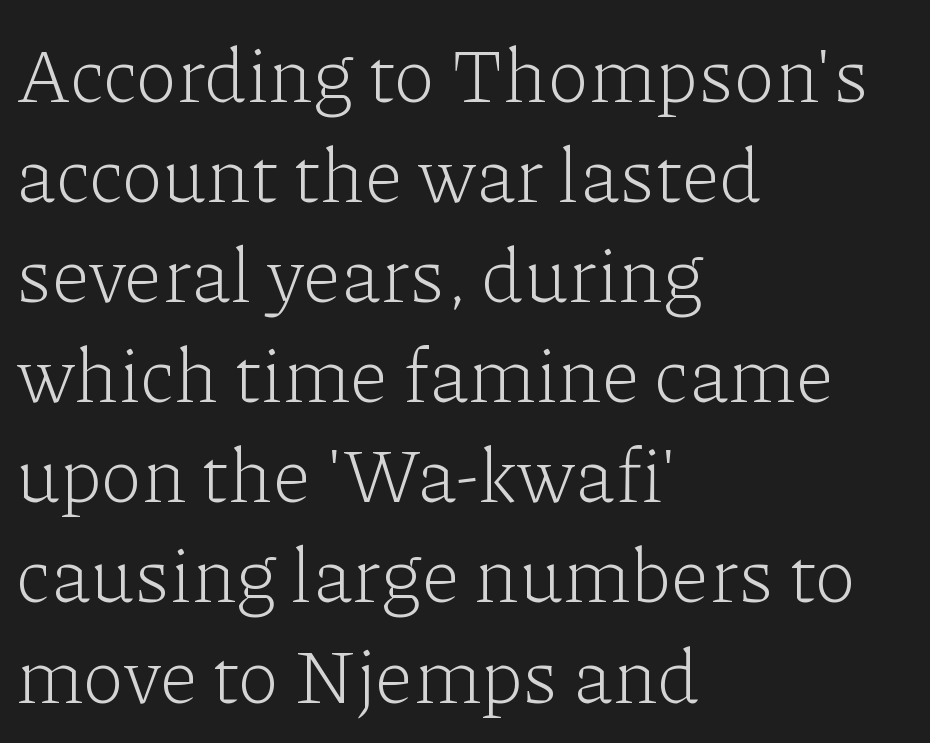
The image shows 77 px light serif type, upright; set left-aligned, normal line spacing (1.3x), normal letter spacing, not underlined; low stroke contrast and a medium x-height.
